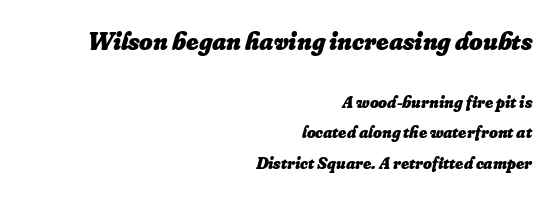
{"italic": "yes", "lean": "right", "slant_degrees": 16, "bold": "yes", "underline": "no", "align": "right", "line_spacing_ratio": 1.78, "letter_spacing": "normal", "letter_spacing_em": 0.0, "larger_block": "first", "size_ratio": 1.53, "glyph_px": 26}
